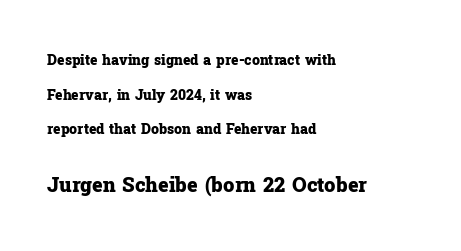
Q: Is the text bold? A: Yes.
Q: Is the text italic (slanted)? A: No, it is upright.
Q: Is the text underlined? A: No.
Q: How is the paragraph aligned? A: Left-aligned.
Q: Is the spacing between letters normal or unusually wide? A: Normal.
Q: Is the spacing between lines tight, normal or loose? A: Loose.
Q: Which block of text is set in a larger size, the first (top) or the second (bottom)? A: The second (bottom) one.
